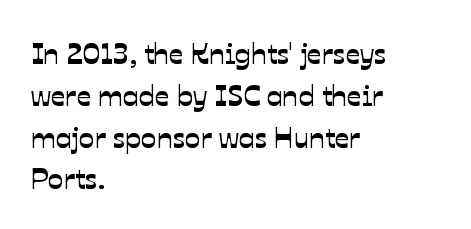
The image shows 29 px sans-serif type; set left-aligned, normal line spacing (1.44x), normal letter spacing, not underlined; low stroke contrast and a medium x-height.
